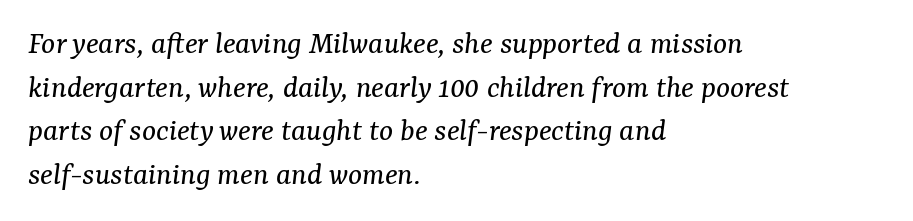
{"serif": "yes", "italic": "yes", "lean": "right", "slant_degrees": 7, "bold": "no", "weight": "regular", "width": "normal", "stroke_contrast": "medium", "x_height": "medium", "monospaced": "no", "underline": "no", "align": "left", "line_spacing": "normal", "line_spacing_ratio": 1.32, "letter_spacing": "normal", "letter_spacing_em": 0.0, "glyph_px": 33}
